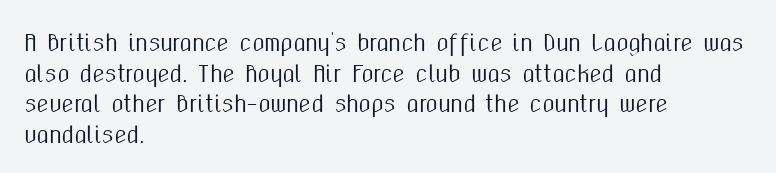
{"italic": "no", "underline": "no", "align": "left", "line_spacing": "normal", "line_spacing_ratio": 1.39, "letter_spacing": "normal", "letter_spacing_em": 0.0, "glyph_px": 22}
